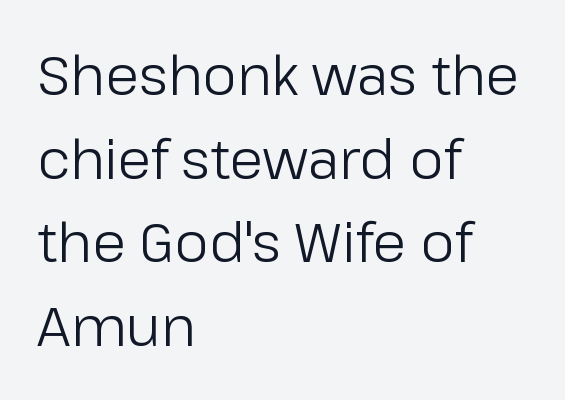
Q: Is the text bold? A: No.
Q: Is the text italic (slanted)? A: No, it is upright.
Q: Is the typeface a serif or a sans-serif typeface? A: Sans-serif.
Q: Is the text underlined? A: No.
Q: How is the paragraph aligned? A: Left-aligned.
Q: Is the spacing between letters normal or unusually wide? A: Normal.
Q: Is the spacing between lines tight, normal or loose? A: Normal.
Q: Width (condensed, normal, or wide)? A: Normal.
Q: Stroke contrast? A: Low.
Q: x-height? A: Medium.
Q: Monospaced? A: No.
